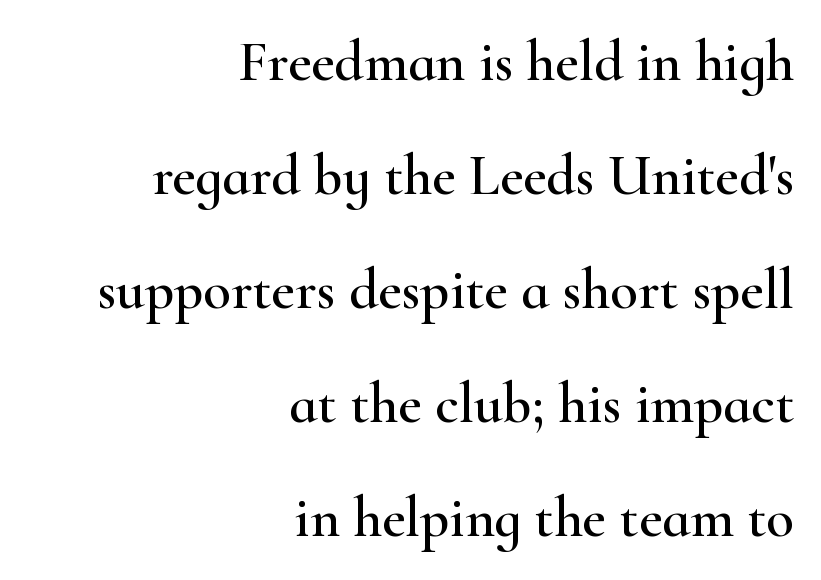
The foot of each line stays bare and open. Default kerning and tracking; the words read as compact shapes. Is this a sans? No — the strokes have serifs. Characters remain perfectly vertical along every line. Notice how the passage keeps a crisp vertical edge on the right only.
